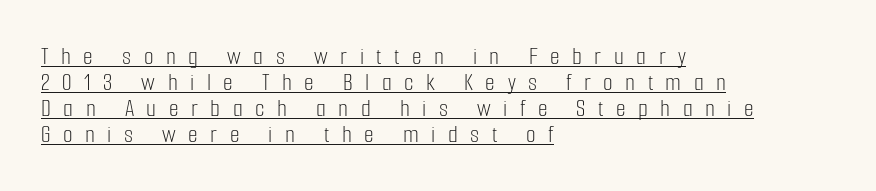
Q: Is the text bold? A: No.
Q: Is the text italic (slanted)? A: No, it is upright.
Q: Is the text underlined? A: Yes.
Q: How is the paragraph aligned? A: Left-aligned.
Q: Is the spacing between letters normal or unusually wide? A: Unusually wide.
Q: Is the spacing between lines tight, normal or loose? A: Tight.
